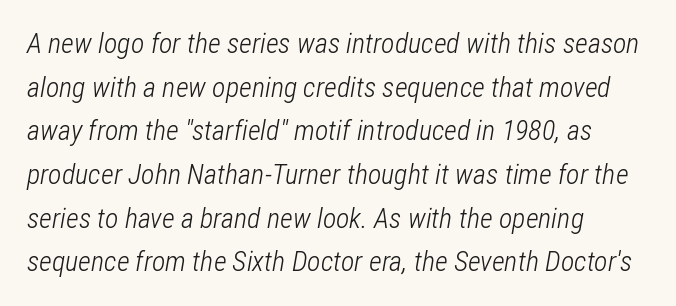
The strip under each line holds only bare page. Is the type heavy? It reads as light-to-regular instead. Do the characters align in a grid? No, the font is proportional. These lines are set flush left with a ragged right edge. Yep, that's italic — everything's leaning. The tracking reads as untouched default to a designer's eye.
